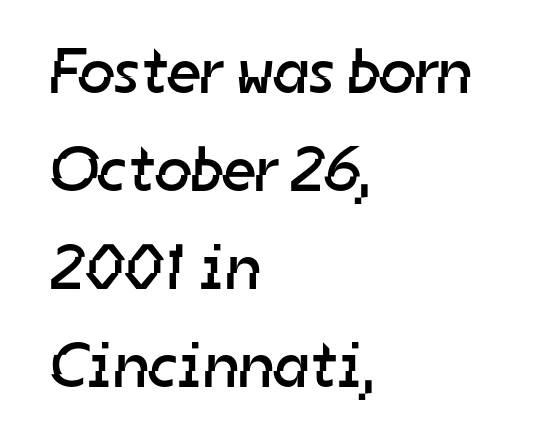
The image shows 64 px regular-weight sans-serif type; set left-aligned, normal line spacing (1.53x), normal letter spacing, not underlined; low stroke contrast and a medium x-height.
